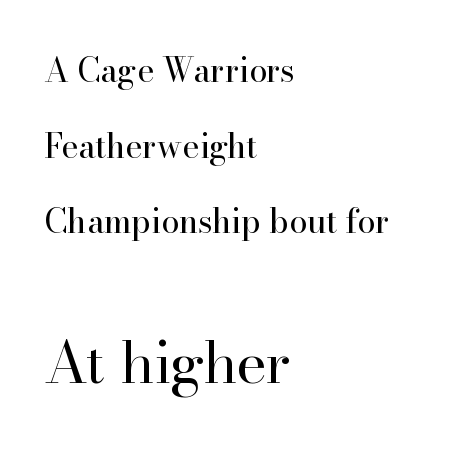
The image shows 58 px regular-weight serif type, upright; set left-aligned, loose line spacing (2.29x), normal letter spacing, not underlined; the second (bottom) block is 1.76x larger; high stroke contrast and a small x-height.
